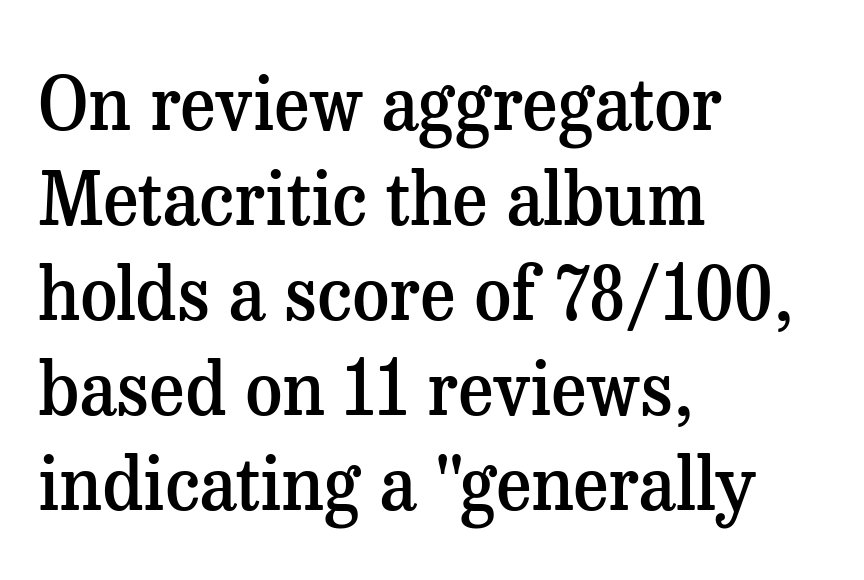
Q: Is the text bold? A: Semi-bold.
Q: Is the text italic (slanted)? A: No, it is upright.
Q: Is the typeface a serif or a sans-serif typeface? A: Serif.
Q: Is the text underlined? A: No.
Q: How is the paragraph aligned? A: Left-aligned.
Q: Is the spacing between letters normal or unusually wide? A: Normal.
Q: Is the spacing between lines tight, normal or loose? A: Normal.
Q: Width (condensed, normal, or wide)? A: Normal.
Q: Stroke contrast? A: Medium.
Q: x-height? A: Medium.
Q: Monospaced? A: No.
